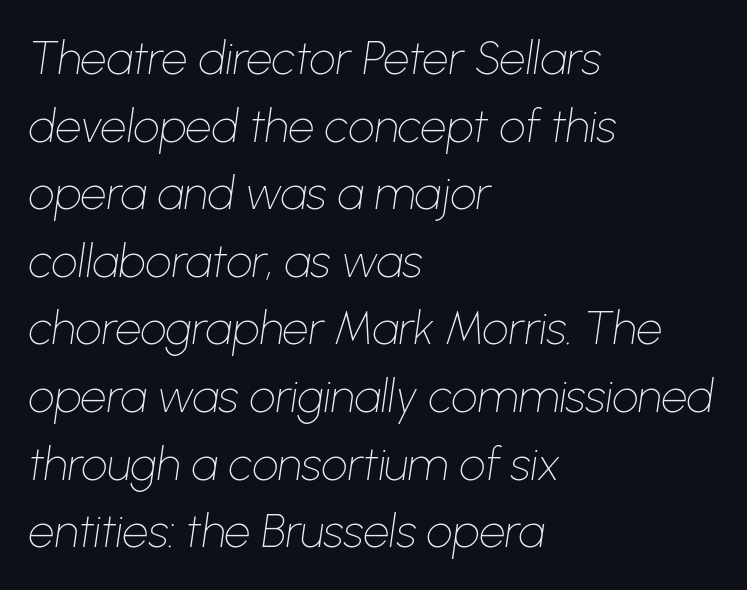
Q: Is the text bold? A: No.
Q: Is the text italic (slanted)? A: Yes, it leans right by about 8 degrees.
Q: Is the text underlined? A: No.
Q: How is the paragraph aligned? A: Left-aligned.
Q: Is the spacing between letters normal or unusually wide? A: Normal.
Q: Is the spacing between lines tight, normal or loose? A: Normal.
Q: Width (condensed, normal, or wide)? A: Normal.
Q: Stroke contrast? A: Low.
Q: x-height? A: Medium.
Q: Monospaced? A: No.
